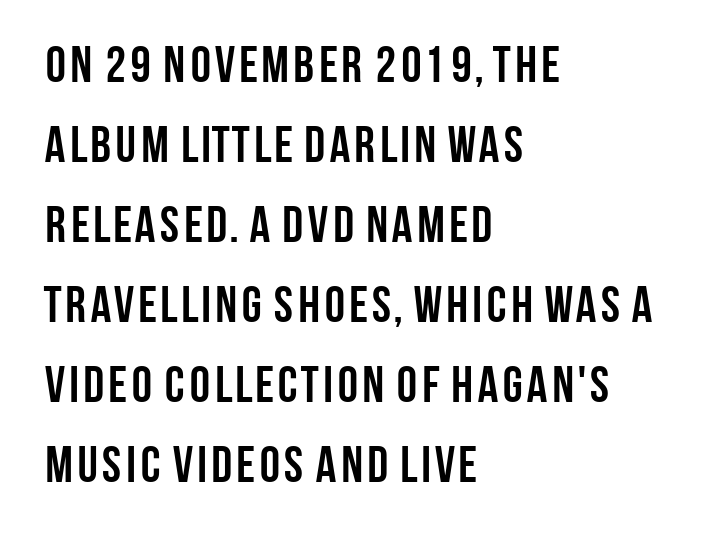
The lettering stays uniformly vertical, giving the passage a roman look. Letterform terminals end flat and unadorned throughout the passage. The compositor pushed each line to the left boundary. Set as a true bold cut, around the 700 mark.
